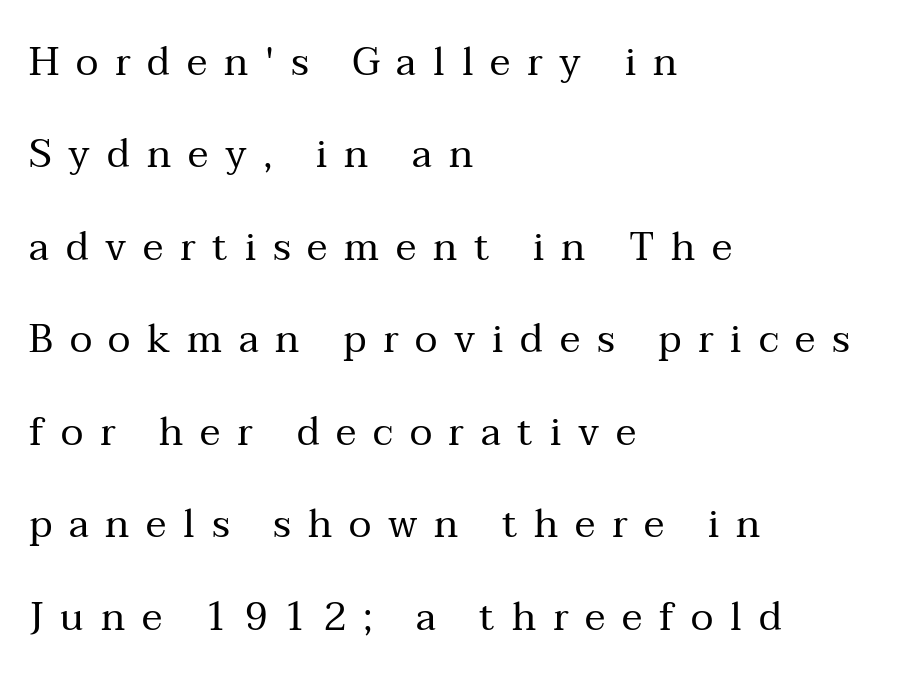
Between one letter and the next there's a generous, obvious gap. Underline: absent. Caption: multi-line text, flush left, ragged right. The letterforms sit at book weight or below. Look at the bottom of the vertical strokes: they flare into serifs here. The rendering uses natural spacing where letterforms have individual widths.
